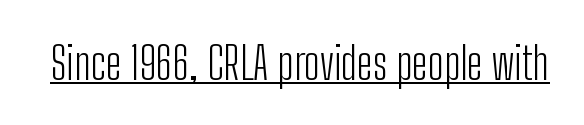
Q: Is the text bold? A: No.
Q: Is the text italic (slanted)? A: No, it is upright.
Q: Is the typeface a serif or a sans-serif typeface? A: Sans-serif.
Q: Is the text underlined? A: Yes.
Q: Is the spacing between letters normal or unusually wide? A: Normal.
Q: Width (condensed, normal, or wide)? A: Condensed.
Q: Stroke contrast? A: Low.
Q: x-height? A: Medium.
Q: Monospaced? A: No.
